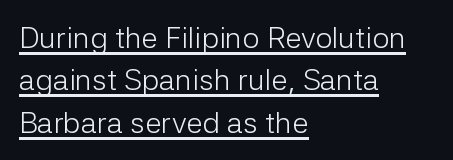
The image shows 30 px light sans-serif type, upright; set left-aligned, normal line spacing (1.41x), normal letter spacing, underlined; low stroke contrast and a medium x-height.
